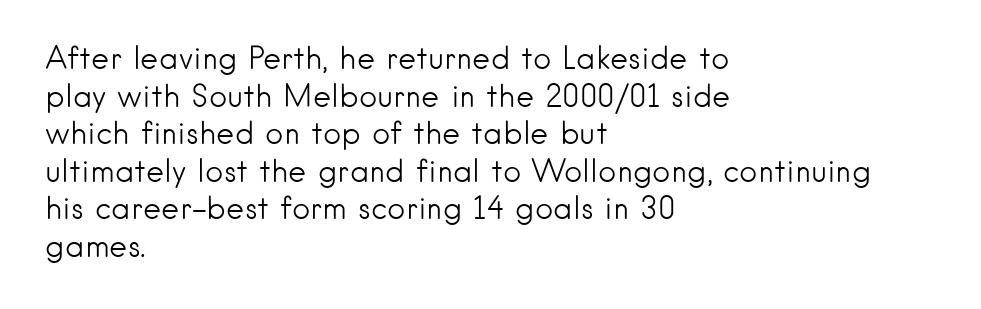
Beneath every word, the page is bare. Nope, not italic — everything's standing straight. No extra ink here — the face is not bold. Reading down the block, your eye returns to a fixed left position each line. Students, note that the glyphs here touch the page at normal intervals.
